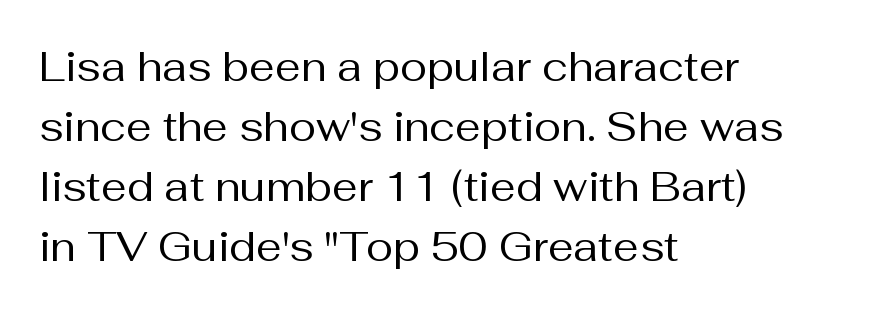
Q: Is the text bold? A: No.
Q: Is the text italic (slanted)? A: No, it is upright.
Q: Is the typeface a serif or a sans-serif typeface? A: Sans-serif.
Q: Is the text underlined? A: No.
Q: How is the paragraph aligned? A: Left-aligned.
Q: Is the spacing between letters normal or unusually wide? A: Normal.
Q: Is the spacing between lines tight, normal or loose? A: Normal.
Q: Width (condensed, normal, or wide)? A: Normal.
Q: Stroke contrast? A: Medium.
Q: x-height? A: Medium.
Q: Monospaced? A: No.
